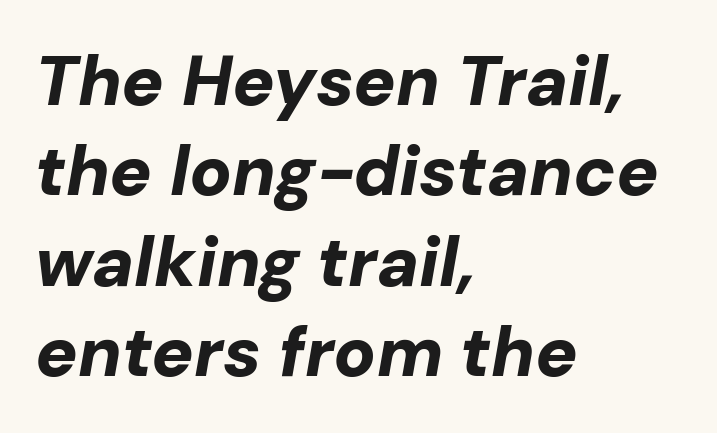
Q: Is the text bold? A: Yes.
Q: Is the text italic (slanted)? A: Yes, it leans right by about 10 degrees.
Q: Is the text underlined? A: No.
Q: How is the paragraph aligned? A: Left-aligned.
Q: Is the spacing between letters normal or unusually wide? A: Normal.
Q: Is the spacing between lines tight, normal or loose? A: Normal.
Q: Width (condensed, normal, or wide)? A: Normal.
Q: Stroke contrast? A: Low.
Q: x-height? A: Medium.
Q: Monospaced? A: No.
